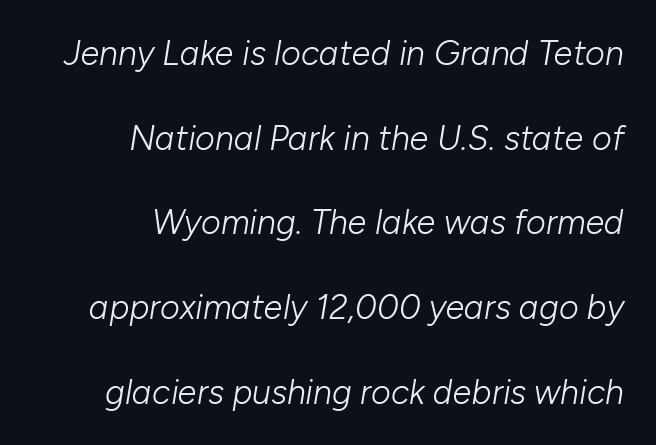
Whoever set this chose breathing room over compactness in the vertical rhythm. Is this a heavy cut? Hardly; it is regular or lighter. Typeset ragged left — the right edge is the straight one. If you drew a line through each stem, it would be angled.
